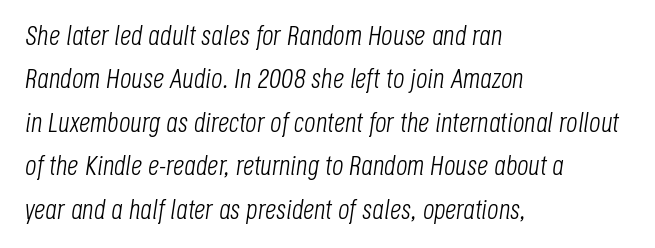
Q: Is the text bold? A: No.
Q: Is the text italic (slanted)? A: Yes, it leans right by about 8 degrees.
Q: Is the text underlined? A: No.
Q: How is the paragraph aligned? A: Left-aligned.
Q: Is the spacing between letters normal or unusually wide? A: Normal.
Q: Is the spacing between lines tight, normal or loose? A: Normal.
Q: Width (condensed, normal, or wide)? A: Condensed.
Q: Stroke contrast? A: Low.
Q: x-height? A: Large.
Q: Monospaced? A: No.
